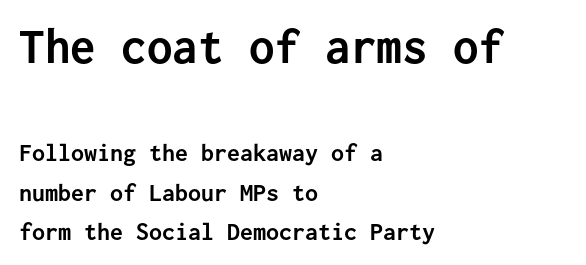
Q: Is the text bold? A: Yes.
Q: Is the text italic (slanted)? A: No, it is upright.
Q: Is the typeface a serif or a sans-serif typeface? A: Sans-serif.
Q: Is the text underlined? A: No.
Q: How is the paragraph aligned? A: Left-aligned.
Q: Is the spacing between letters normal or unusually wide? A: Normal.
Q: Is the spacing between lines tight, normal or loose? A: Normal.
Q: Which block of text is set in a larger size, the first (top) or the second (bottom)? A: The first (top) one.
Q: Width (condensed, normal, or wide)? A: Normal.
Q: Stroke contrast? A: Low.
Q: x-height? A: Medium.
Q: Monospaced? A: Yes.
